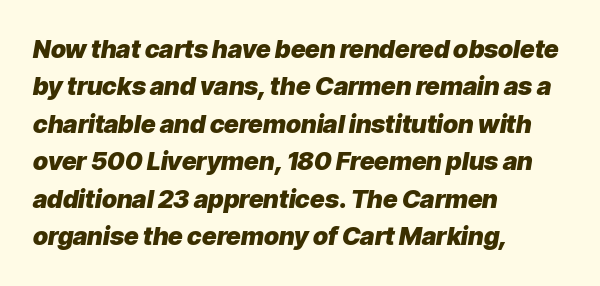
{"italic": "yes", "lean": "right", "slant_degrees": 9, "bold": "yes", "underline": "no", "align": "left", "line_spacing": "normal", "line_spacing_ratio": 1.5, "letter_spacing": "normal", "letter_spacing_em": 0.0, "glyph_px": 25}
